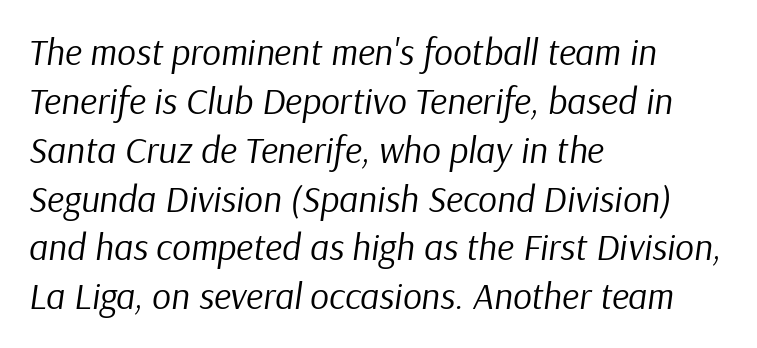
The image shows 37 px regular-weight type, italic (leaning right); set left-aligned, normal line spacing (1.32x), normal letter spacing, not underlined; low stroke contrast and a medium x-height.
